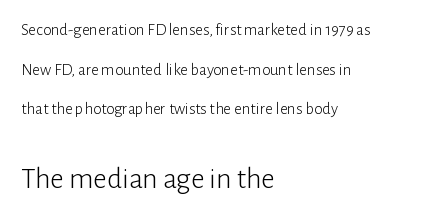
Q: Is the text bold? A: No.
Q: Is the text italic (slanted)? A: No, it is upright.
Q: Is the typeface a serif or a sans-serif typeface? A: Sans-serif.
Q: Is the text underlined? A: No.
Q: How is the paragraph aligned? A: Left-aligned.
Q: Is the spacing between letters normal or unusually wide? A: Normal.
Q: Is the spacing between lines tight, normal or loose? A: Loose.
Q: Which block of text is set in a larger size, the first (top) or the second (bottom)? A: The second (bottom) one.
Q: Width (condensed, normal, or wide)? A: Normal.
Q: Stroke contrast? A: Low.
Q: x-height? A: Medium.
Q: Monospaced? A: No.
